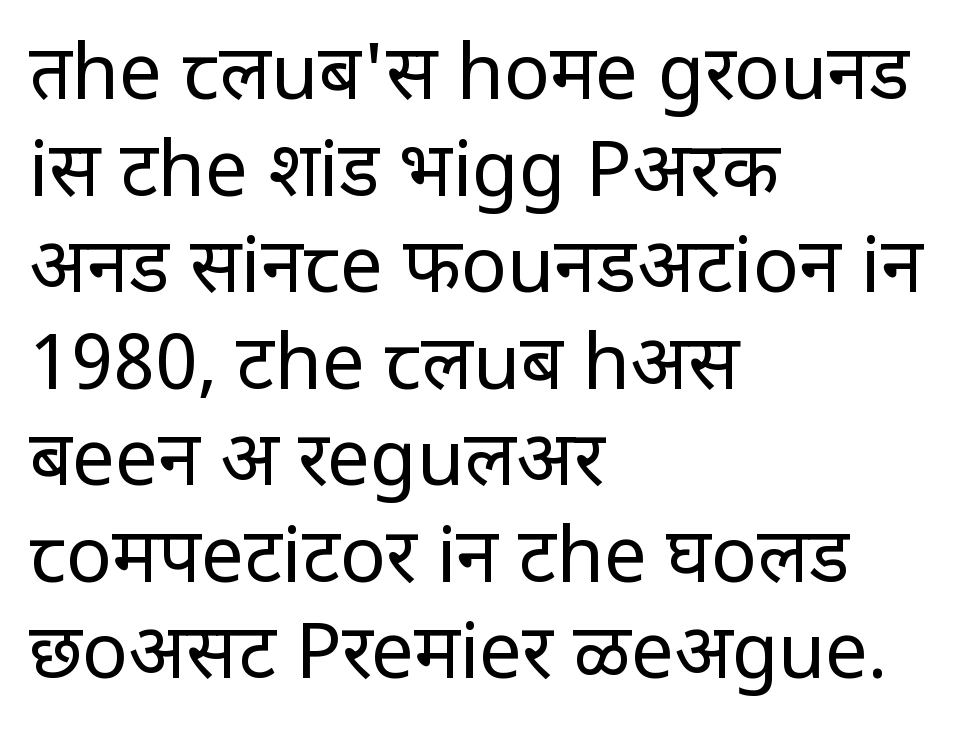
{"serif": "no", "italic": "no", "bold": "no", "weight": "regular", "width": "normal", "stroke_contrast": "low", "x_height": "large", "monospaced": "no", "underline": "no", "align": "left", "line_spacing": "normal", "line_spacing_ratio": 1.27, "letter_spacing": "normal", "letter_spacing_em": 0.0, "glyph_px": 76}
